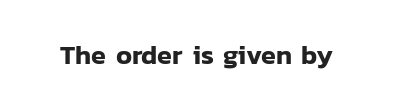
Q: Is the text italic (slanted)? A: No, it is upright.
Q: Is the text underlined? A: No.
Q: Is the spacing between letters normal or unusually wide? A: Normal.
